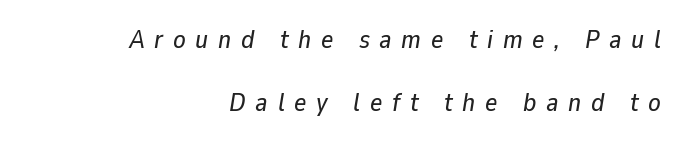
This sample uses an oblique cut, with every glyph tilted off the vertical. These lines stack with their right ends in a neat column. Notice the wide empty band between every row — that's loose leading. Glance below the letters and you will spot only blank space.
